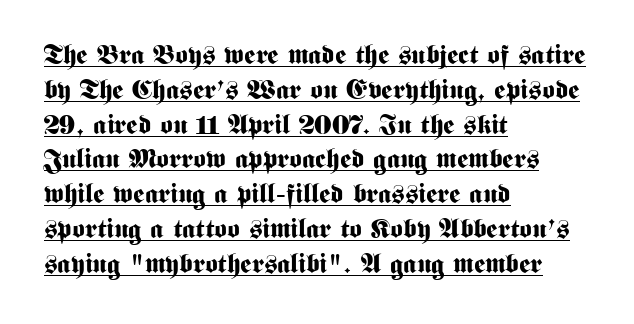
Q: Is the text bold? A: Yes.
Q: Is the text italic (slanted)? A: No, it is upright.
Q: Is the text underlined? A: Yes.
Q: How is the paragraph aligned? A: Left-aligned.
Q: Is the spacing between letters normal or unusually wide? A: Normal.
Q: Is the spacing between lines tight, normal or loose? A: Normal.
